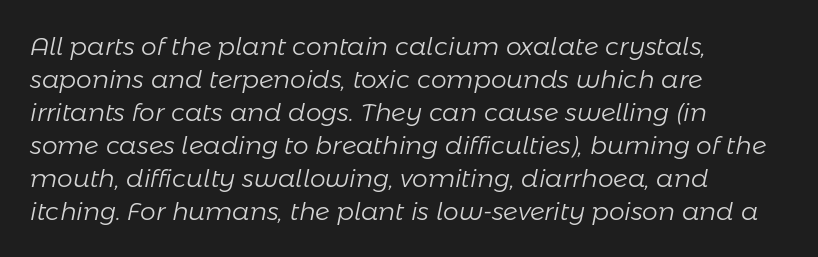
The image shows 25 px text type, italic (leaning right); set left-aligned, normal line spacing (1.32x), normal letter spacing, not underlined.
